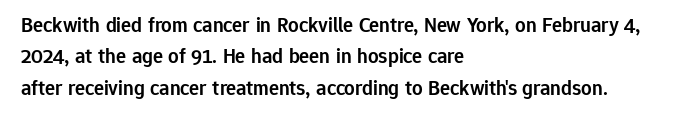
Q: Is the text bold? A: Semi-bold.
Q: Is the text italic (slanted)? A: No, it is upright.
Q: Is the text underlined? A: No.
Q: How is the paragraph aligned? A: Left-aligned.
Q: Is the spacing between letters normal or unusually wide? A: Normal.
Q: Is the spacing between lines tight, normal or loose? A: Normal.
